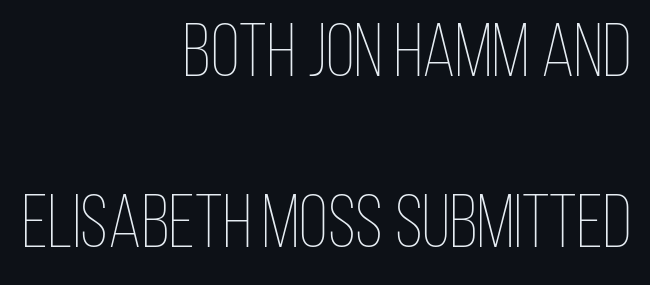
The paragraph has a hard right edge and a soft left edge. Spacing verdict: proportional, widths tailored to each character. The type sits square on the baseline with zero lean. The tracking reads as untouched default to a designer's eye. Decoration check: the copy has no underline.
